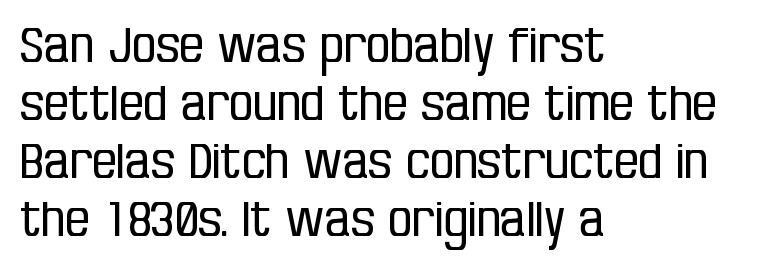
The image shows 48 px regular-weight, condensed sans-serif type, upright; set left-aligned, line spacing 1.21x, normal letter spacing, not underlined; low stroke contrast and a large x-height.
